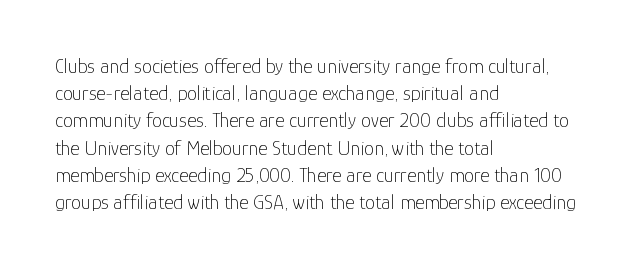
The image shows 20 px text type, upright; set left-aligned, normal line spacing (1.36x), normal letter spacing, not underlined.
